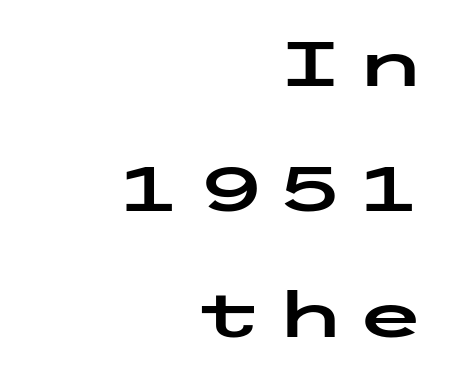
The image shows 63 px wide sans-serif type, upright; set right-aligned, loose line spacing (1.99x), not underlined; low stroke contrast and a medium x-height.
